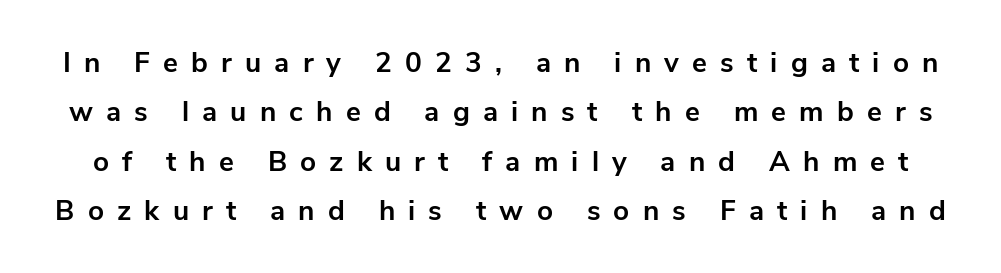
Q: Is the text bold? A: Yes.
Q: Is the text italic (slanted)? A: No, it is upright.
Q: Is the typeface a serif or a sans-serif typeface? A: Sans-serif.
Q: Is the text underlined? A: No.
Q: Is the spacing between letters normal or unusually wide? A: Unusually wide.
Q: Width (condensed, normal, or wide)? A: Normal.
Q: Stroke contrast? A: Low.
Q: x-height? A: Medium.
Q: Monospaced? A: No.
